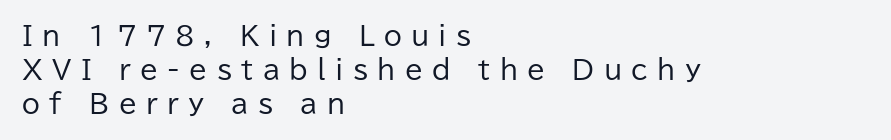
Inter-character spacing is expanded well beyond the font's built-in metrics. The area under the type is left untouched. Alignment: flush left. The leading is moderate, giving the passage an even texture. You can tell it's not italic because the verticals are truly vertical. Compared with a typical body face, this is equally light or lighter still.
